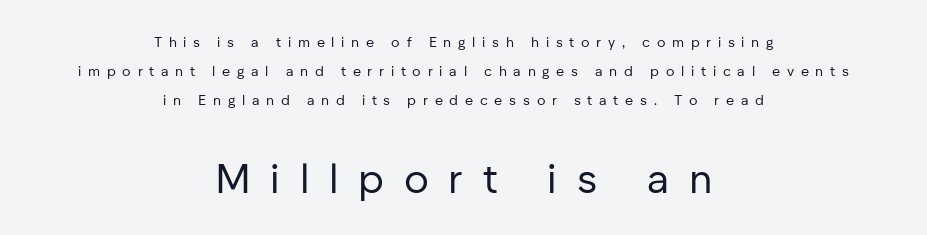
The lower block of text is set noticeably larger than the block above it. The characters display no serif detailing; their extremities are plain. Weight: in the light-to-regular range. Each row of text sits above clean, open space.
